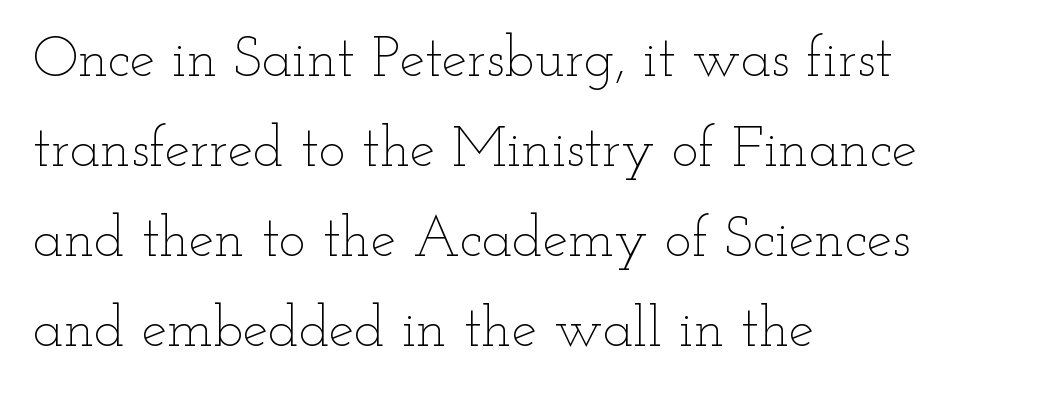
The zone under the glyphs is completely vacant. Is this a fixed-width face? No — the glyphs have proportional, varying widths. Is there much room between lines? A standard amount, neither cramped nor airy. The gaps between neighbouring characters are ordinary and unremarkable. Every character sits straight up, as roman type does. Weight: not bold — regular or lighter.
